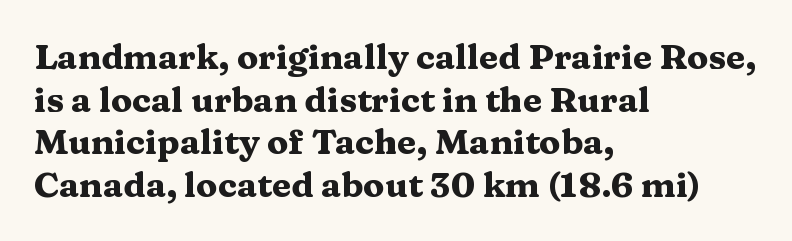
Q: Is the text bold? A: Yes.
Q: Is the text italic (slanted)? A: No, it is upright.
Q: Is the typeface a serif or a sans-serif typeface? A: Serif.
Q: Is the text underlined? A: No.
Q: How is the paragraph aligned? A: Left-aligned.
Q: Is the spacing between letters normal or unusually wide? A: Normal.
Q: Width (condensed, normal, or wide)? A: Wide.
Q: Stroke contrast? A: Medium.
Q: x-height? A: Medium.
Q: Monospaced? A: No.
